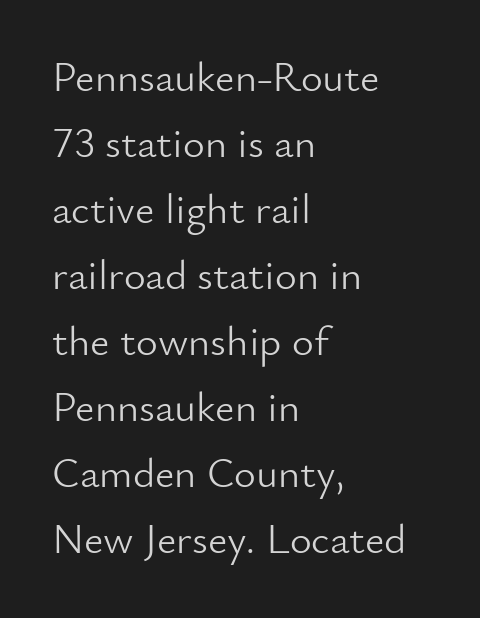
The image shows 42 px light sans-serif type, upright; set left-aligned, normal line spacing (1.57x), normal letter spacing, not underlined; low stroke contrast and a small x-height.
